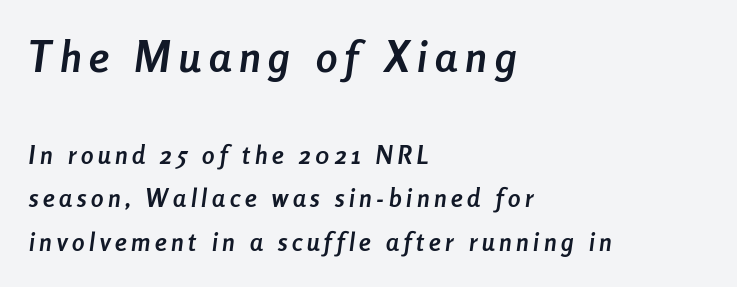
{"italic": "yes", "lean": "right", "slant_degrees": 8, "bold": "yes", "weight": "semibold", "width": "condensed", "stroke_contrast": "low", "x_height": "medium", "monospaced": "no", "underline": "no", "align": "left", "line_spacing_ratio": 1.75, "larger_block": "first", "size_ratio": 1.72, "glyph_px": 43}
